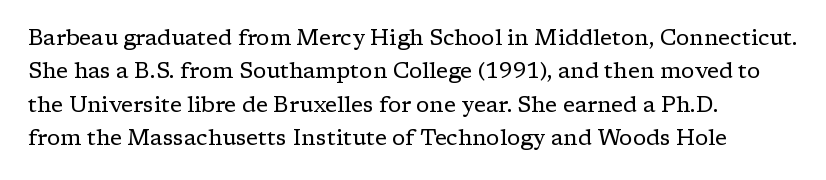
Summary of vertical rhythm: regular, with standard interline spacing. No extra ink here — the face is not bold. Quick note: not italic, upright. Horizontal alignment here is leftward, the default for most running prose.
